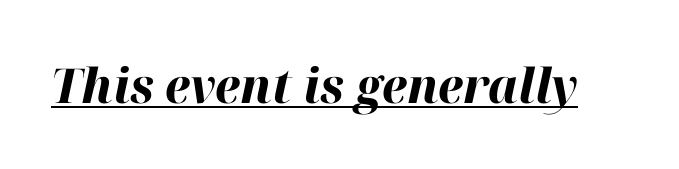
{"italic": "yes", "lean": "right", "slant_degrees": 12, "bold": "yes", "weight": "bold", "width": "normal", "stroke_contrast": "high", "x_height": "medium", "monospaced": "no", "underline": "yes", "letter_spacing": "normal", "letter_spacing_em": 0.0, "glyph_px": 48}
